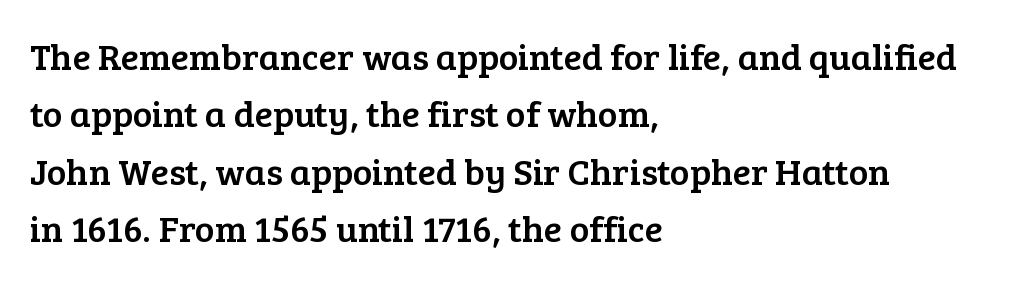
{"serif": "yes", "italic": "no", "width": "normal", "stroke_contrast": "low", "x_height": "medium", "monospaced": "no", "underline": "no", "align": "left", "line_spacing": "normal", "line_spacing_ratio": 1.55, "letter_spacing": "normal", "letter_spacing_em": 0.0, "glyph_px": 37}
